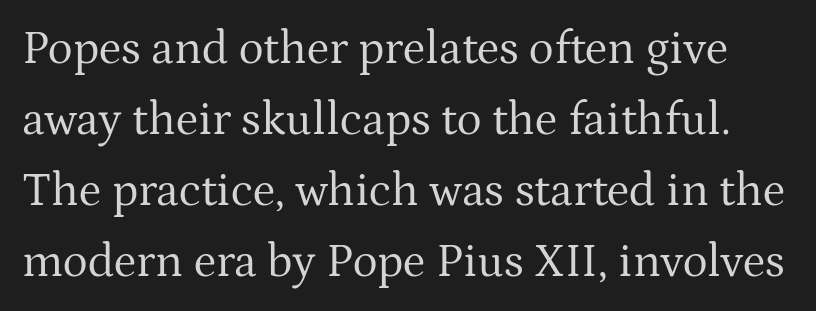
The image shows 47 px regular-weight serif type, upright; set normal line spacing (1.51x), normal letter spacing, not underlined; medium stroke contrast and a medium x-height.
